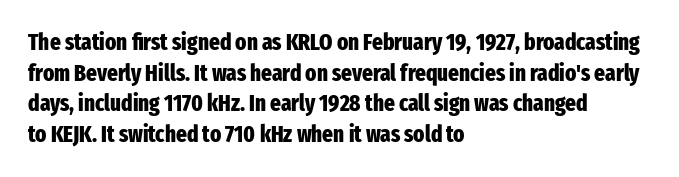
Nobody touched the tracking dial on this one. Heft: maximum for text — a bold. The rendering anchors every line to the left-hand side. The line-height multiplier appears to be the usual default.
